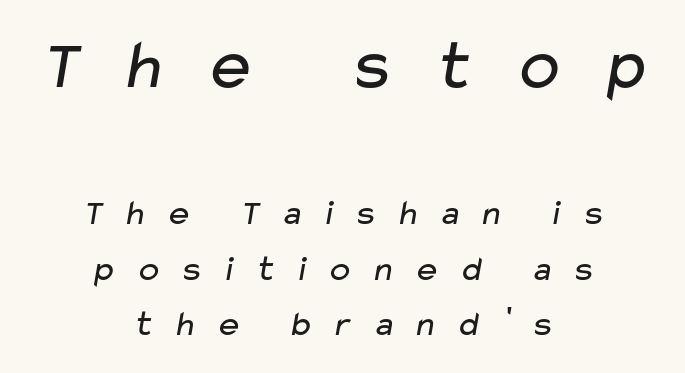
Q: Is the text bold? A: No.
Q: Is the typeface a serif or a sans-serif typeface? A: Sans-serif.
Q: Is the text underlined? A: No.
Q: How is the paragraph aligned? A: Centered.
Q: Is the spacing between letters normal or unusually wide? A: Unusually wide.
Q: Is the spacing between lines tight, normal or loose? A: Normal.
Q: Which block of text is set in a larger size, the first (top) or the second (bottom)? A: The first (top) one.
Q: Width (condensed, normal, or wide)? A: Wide.
Q: Stroke contrast? A: Low.
Q: x-height? A: Medium.
Q: Monospaced? A: No.
